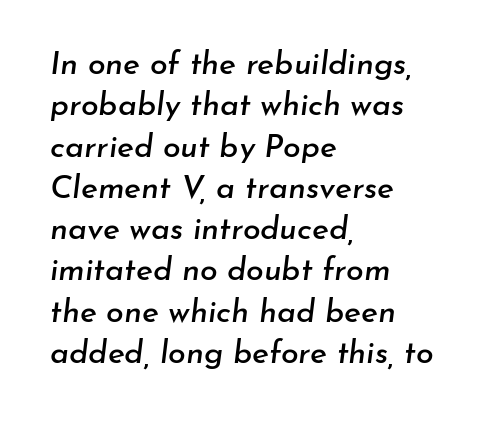
The image shows 32 px text type, italic (leaning right); set left-aligned, normal line spacing (1.29x), normal letter spacing, not underlined; low stroke contrast and a small x-height.
